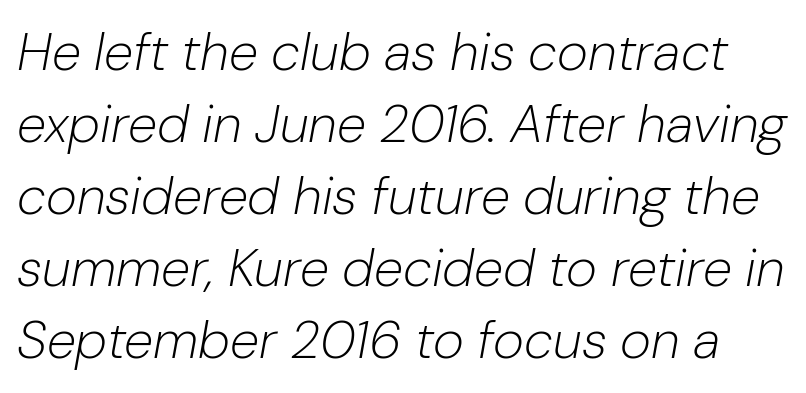
Just letters on the line, the space beneath them empty. Is the type slanted? Yes — the strokes lean at a clear angle. Think of a printed novel: that variable character pitch is what you see here. The rendering keeps characters at their native spacing. The designer left line spacing at the default.
